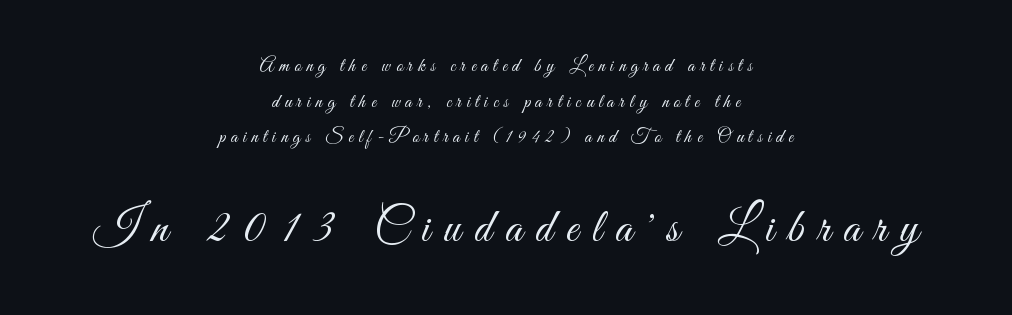
Q: Is the text bold? A: No.
Q: Is the text italic (slanted)? A: Yes.
Q: Is the typeface a serif or a sans-serif typeface? A: Sans-serif.
Q: Is the text underlined? A: No.
Q: How is the paragraph aligned? A: Centered.
Q: Is the spacing between letters normal or unusually wide? A: Unusually wide.
Q: Which block of text is set in a larger size, the first (top) or the second (bottom)? A: The second (bottom) one.
Q: Width (condensed, normal, or wide)? A: Condensed.
Q: Stroke contrast? A: Medium.
Q: x-height? A: Small.
Q: Monospaced? A: No.
